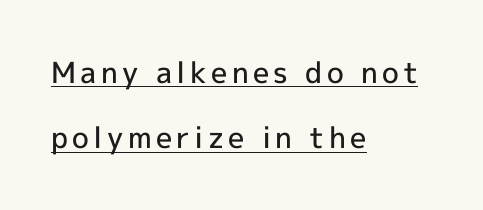
The image shows 29 px semibold sans-serif type, upright; set left-aligned, loose line spacing (2.25x), underlined; a medium x-height.
